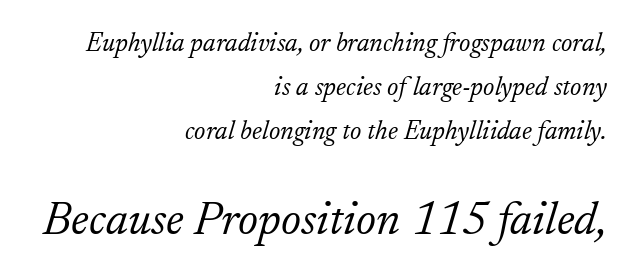
The gap between lines stays unmarked. The setting favours the right margin, as signatures and pull-quotes sometimes do. This is oblique type, the kind used for emphasis or titles. Line spacing here is normal.
